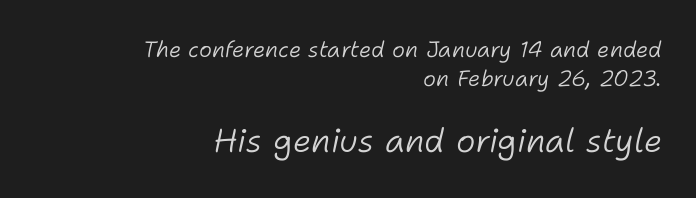
{"italic": "yes", "lean": "right", "slant_degrees": 11, "bold": "no", "weight": "light", "width": "normal", "stroke_contrast": "low", "x_height": "medium", "monospaced": "no", "underline": "no", "align": "right", "line_spacing": "normal", "line_spacing_ratio": 1.32, "letter_spacing": "normal", "letter_spacing_em": 0.0, "larger_block": "second", "size_ratio": 1.5, "glyph_px": 33}
